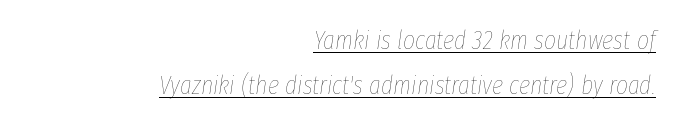
{"italic": "yes", "lean": "right", "slant_degrees": 8, "bold": "no", "underline": "yes", "align": "right", "line_spacing_ratio": 1.72, "letter_spacing": "normal", "letter_spacing_em": 0.0, "glyph_px": 26}
